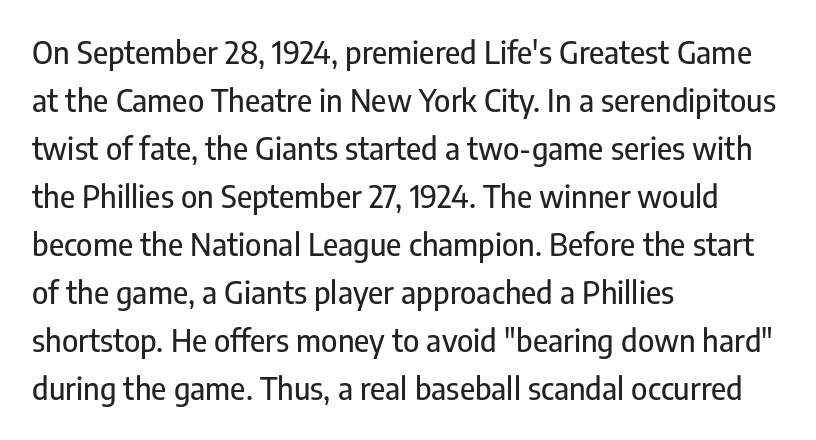
Q: Is the text italic (slanted)? A: No, it is upright.
Q: Is the typeface a serif or a sans-serif typeface? A: Sans-serif.
Q: Is the text underlined? A: No.
Q: How is the paragraph aligned? A: Left-aligned.
Q: Is the spacing between letters normal or unusually wide? A: Normal.
Q: Is the spacing between lines tight, normal or loose? A: Normal.
Q: Width (condensed, normal, or wide)? A: Condensed.
Q: Stroke contrast? A: Low.
Q: x-height? A: Medium.
Q: Monospaced? A: No.
